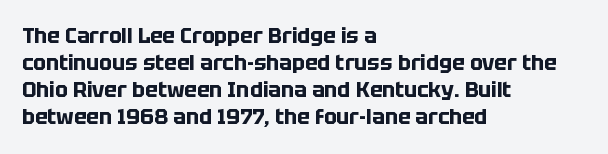
The space directly below the letters is spotless. In terms of leading, this rendering sits right in the middle. Notice how the stems are strictly vertical — no italics here. Honestly, the letter spacing is just normal — you wouldn't notice it. Typesetter's note: full bold, strokes at maximum text heaviness.
